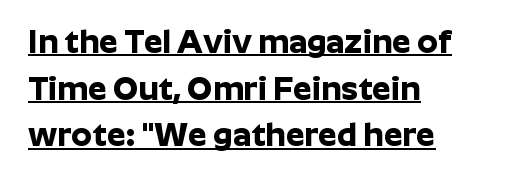
The image shows 33 px bold sans-serif type, upright; set left-aligned, normal line spacing (1.41x), normal letter spacing, underlined; low stroke contrast and a medium x-height.
